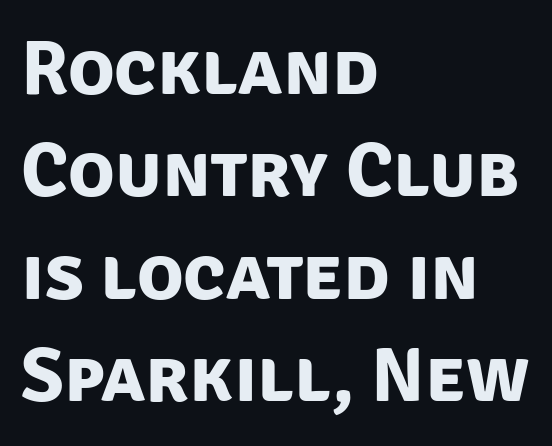
Q: Is the text bold? A: Yes.
Q: Is the typeface a serif or a sans-serif typeface? A: Sans-serif.
Q: Is the text underlined? A: No.
Q: How is the paragraph aligned? A: Left-aligned.
Q: Is the spacing between letters normal or unusually wide? A: Normal.
Q: Is the spacing between lines tight, normal or loose? A: Normal.
Q: Width (condensed, normal, or wide)? A: Normal.
Q: Stroke contrast? A: Low.
Q: x-height? A: Large.
Q: Monospaced? A: No.
